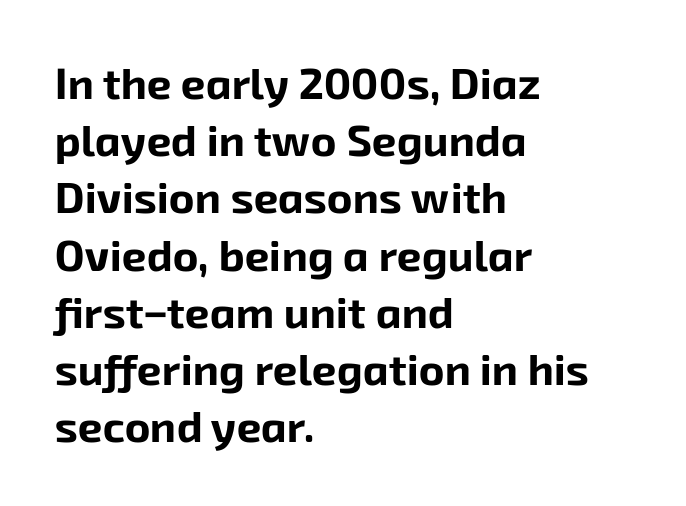
What's the leading like? Ordinary, nothing unusual. Each row of text sits above clean, open space. Is this a fixed-width face? No — the glyphs have proportional, varying widths. Nothing unusual about the tracking: characters are spaced as the font intends. Leftover space on each line is placed entirely after the last word. Weight check: bold — yes, fully.
